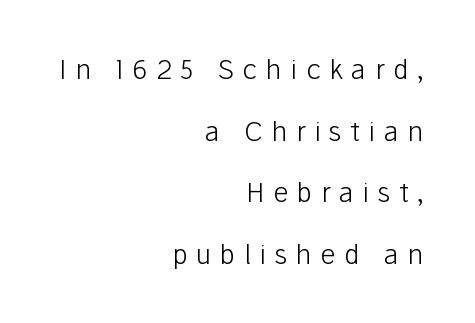
The zone under the glyphs is completely vacant. Spacing between characters has been opened up far beyond the box default. Bold? No — there's no thickening of the strokes. The lettering stays uniformly vertical, giving the passage a roman look. Visually the block forms a straight wall on the right and a jagged coastline on the left.
